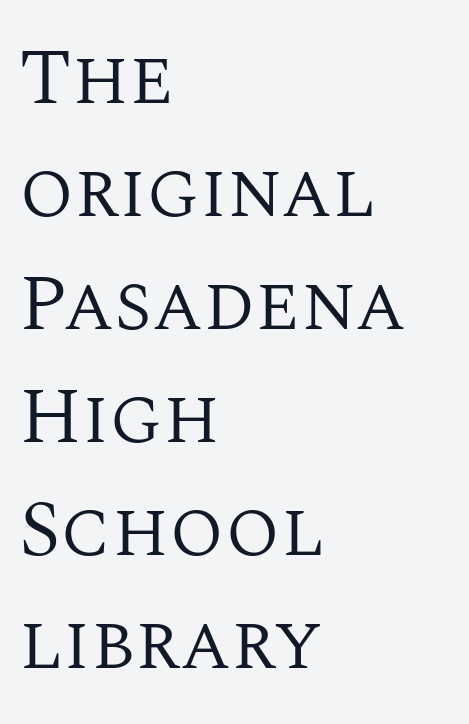
Q: Is the text bold? A: No.
Q: Is the text italic (slanted)? A: No, it is upright.
Q: Is the typeface a serif or a sans-serif typeface? A: Serif.
Q: Is the text underlined? A: No.
Q: How is the paragraph aligned? A: Left-aligned.
Q: Is the spacing between letters normal or unusually wide? A: Normal.
Q: Is the spacing between lines tight, normal or loose? A: Normal.
Q: Width (condensed, normal, or wide)? A: Normal.
Q: Stroke contrast? A: Medium.
Q: x-height? A: Large.
Q: Monospaced? A: No.
